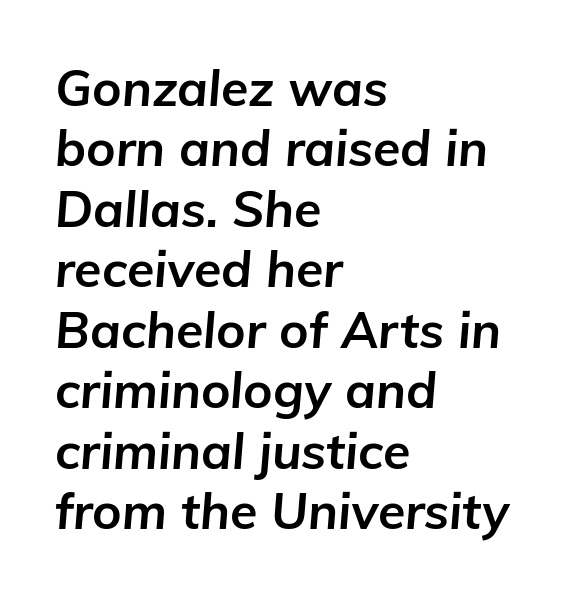
Underlining? Definitely not there. Heavy-handed strokes throughout: this text is bold. Looking at the ascenders, they clearly lean. One-word summary of the alignment: left. Standard letterfit; no display-style spreading of the glyphs. Is this a fixed-width face? No — the glyphs have proportional, varying widths.
